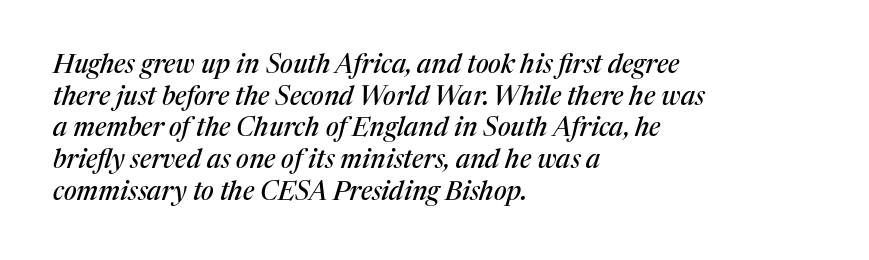
The image shows 26 px text type, italic (leaning right); set left-aligned, line spacing 1.22x, normal letter spacing, not underlined.
